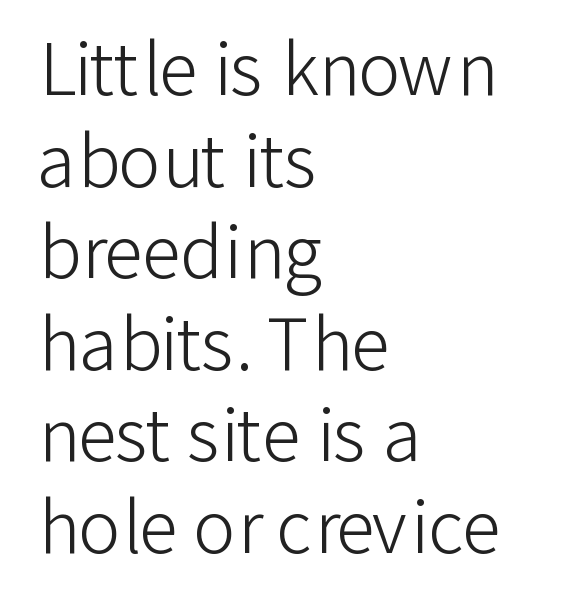
{"serif": "no", "italic": "no", "bold": "no", "weight": "light", "width": "normal", "stroke_contrast": "low", "x_height": "medium", "monospaced": "no", "underline": "no", "align": "left", "line_spacing": "normal", "line_spacing_ratio": 1.29, "letter_spacing": "normal", "letter_spacing_em": 0.0, "glyph_px": 71}
